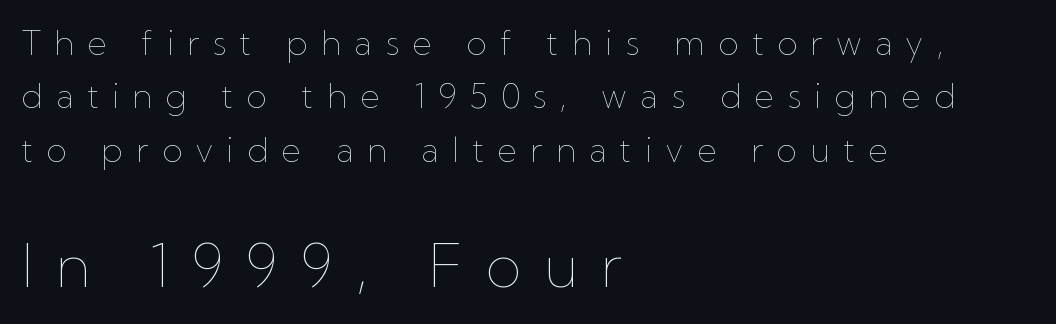
The image shows 59 px thin type, upright; set left-aligned, normal line spacing (1.57x), unusually wide letter spacing (+0.38 em), not underlined; the second (bottom) block is 1.74x larger; low stroke contrast and a medium x-height.
